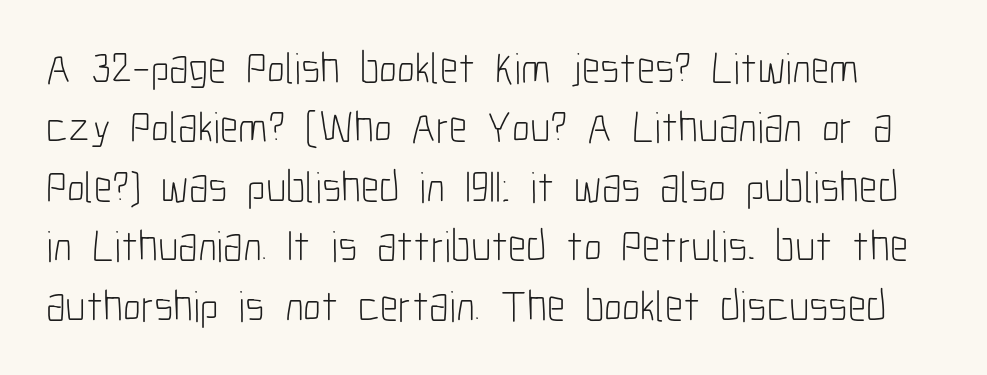
The image shows 44 px light, condensed sans-serif type, upright; set normal line spacing (1.35x), normal letter spacing, not underlined; low stroke contrast and a medium x-height.
